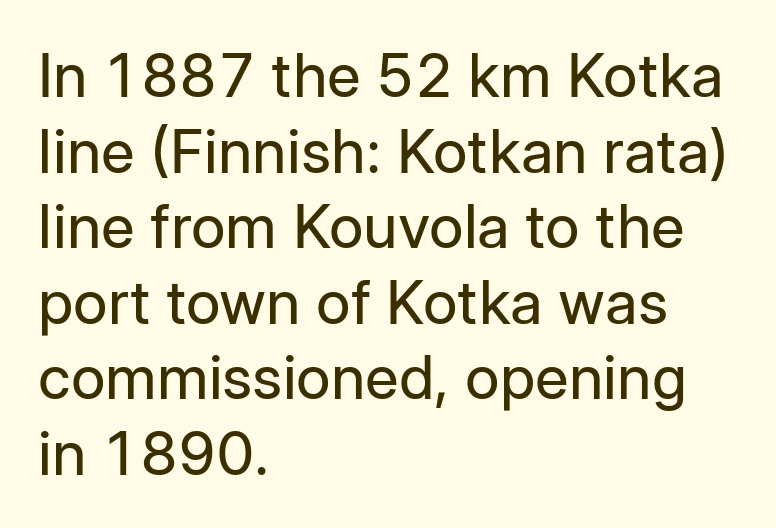
Q: Is the text bold? A: No.
Q: Is the text italic (slanted)? A: No, it is upright.
Q: Is the typeface a serif or a sans-serif typeface? A: Sans-serif.
Q: Is the text underlined? A: No.
Q: How is the paragraph aligned? A: Left-aligned.
Q: Is the spacing between letters normal or unusually wide? A: Normal.
Q: Is the spacing between lines tight, normal or loose? A: Normal.
Q: Width (condensed, normal, or wide)? A: Normal.
Q: Stroke contrast? A: Low.
Q: x-height? A: Medium.
Q: Monospaced? A: No.
